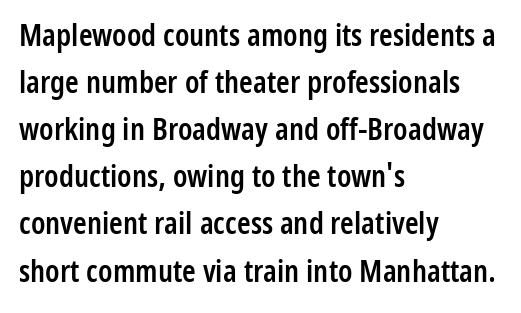
The image shows 31 px semibold, condensed sans-serif type, upright; set left-aligned, normal line spacing (1.52x), normal letter spacing, not underlined; low stroke contrast and a medium x-height.
